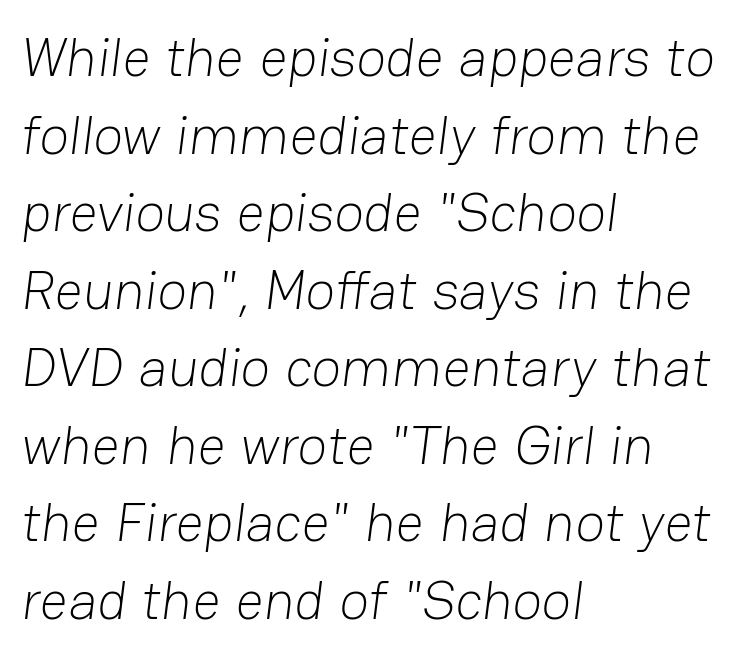
The line-height multiplier appears to be the usual default. Honestly, there is no underline to notice here at all. Typographically, this falls in the sans-serif category. The face used here is proportionally spaced, like ordinary book or web type.
